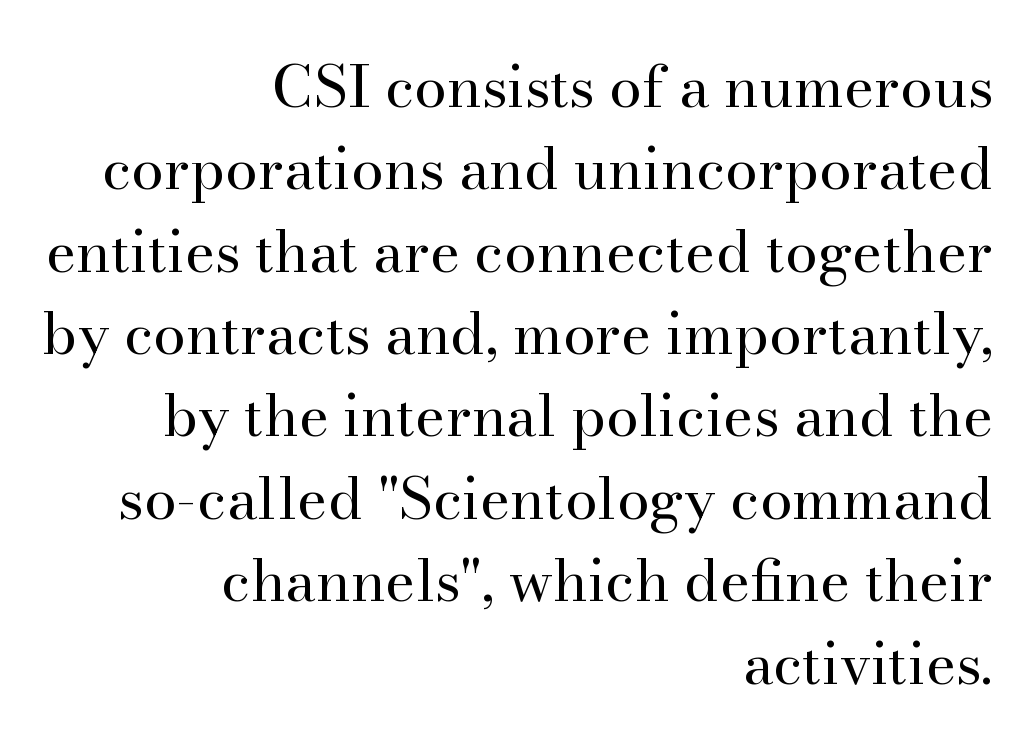
Q: Is the text bold? A: No.
Q: Is the text italic (slanted)? A: No, it is upright.
Q: Is the typeface a serif or a sans-serif typeface? A: Serif.
Q: Is the text underlined? A: No.
Q: How is the paragraph aligned? A: Right-aligned.
Q: Is the spacing between letters normal or unusually wide? A: Normal.
Q: Is the spacing between lines tight, normal or loose? A: Normal.
Q: Width (condensed, normal, or wide)? A: Normal.
Q: Stroke contrast? A: High.
Q: x-height? A: Small.
Q: Monospaced? A: No.
